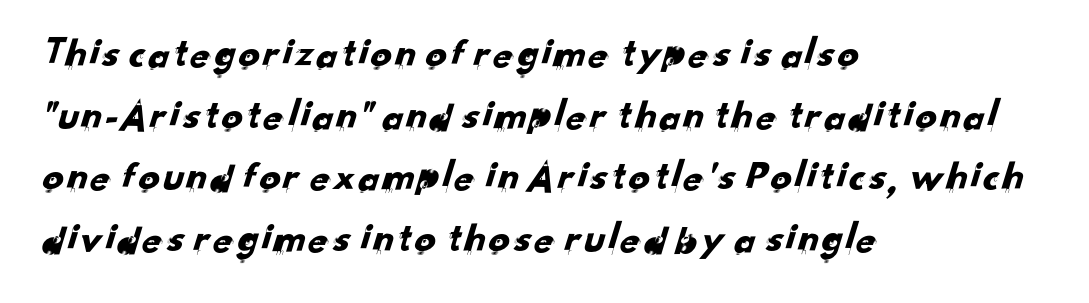
Q: Is the typeface a serif or a sans-serif typeface? A: Sans-serif.
Q: Is the text underlined? A: No.
Q: How is the paragraph aligned? A: Left-aligned.
Q: Is the spacing between letters normal or unusually wide? A: Normal.
Q: Is the spacing between lines tight, normal or loose? A: Normal.
Q: Width (condensed, normal, or wide)? A: Normal.
Q: Stroke contrast? A: Low.
Q: x-height? A: Small.
Q: Monospaced? A: No.
